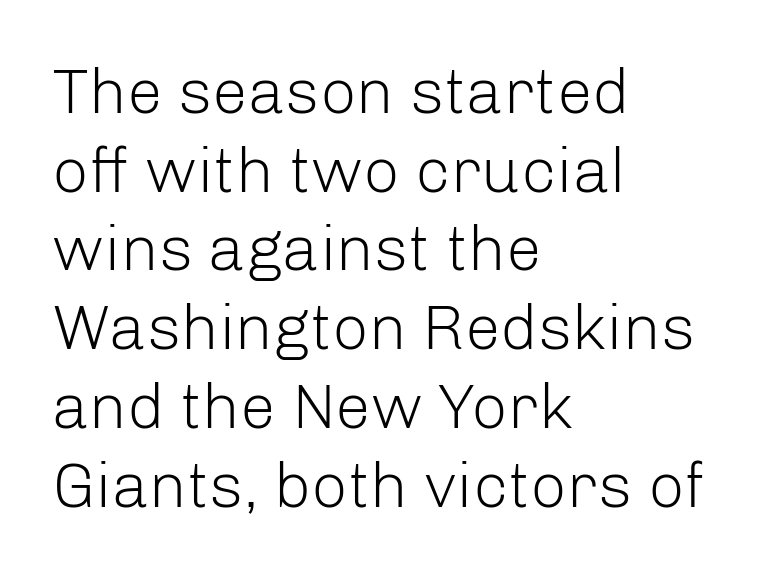
The image shows 64 px light sans-serif type, upright; set left-aligned, line spacing 1.23x, normal letter spacing, not underlined; low stroke contrast and a medium x-height.
